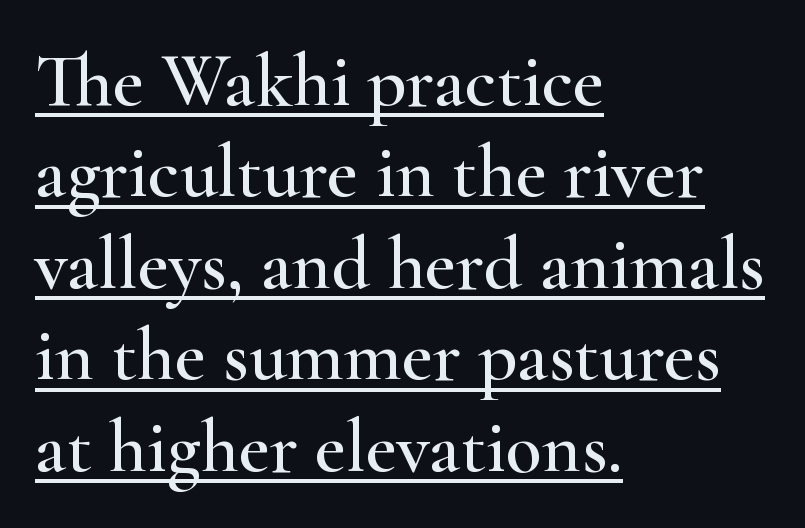
Q: Is the text italic (slanted)? A: No, it is upright.
Q: Is the typeface a serif or a sans-serif typeface? A: Serif.
Q: Is the text underlined? A: Yes.
Q: How is the paragraph aligned? A: Left-aligned.
Q: Is the spacing between letters normal or unusually wide? A: Normal.
Q: Width (condensed, normal, or wide)? A: Wide.
Q: Stroke contrast? A: High.
Q: x-height? A: Small.
Q: Monospaced? A: No.
